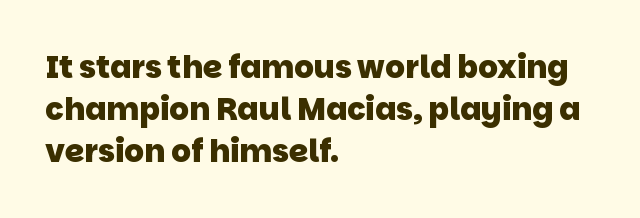
{"serif": "no", "bold": "yes", "weight": "heavy", "width": "normal", "stroke_contrast": "low", "x_height": "large", "monospaced": "no", "underline": "no", "align": "left", "line_spacing": "normal", "line_spacing_ratio": 1.35, "letter_spacing": "normal", "letter_spacing_em": 0.0, "glyph_px": 31}
